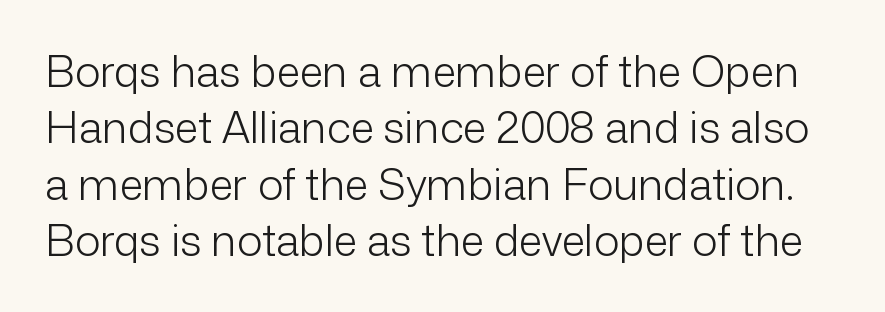
Q: Is the text bold? A: No.
Q: Is the text italic (slanted)? A: No, it is upright.
Q: Is the typeface a serif or a sans-serif typeface? A: Sans-serif.
Q: Is the text underlined? A: No.
Q: Is the spacing between letters normal or unusually wide? A: Normal.
Q: Is the spacing between lines tight, normal or loose? A: Normal.
Q: Width (condensed, normal, or wide)? A: Normal.
Q: Stroke contrast? A: Low.
Q: x-height? A: Medium.
Q: Monospaced? A: No.
